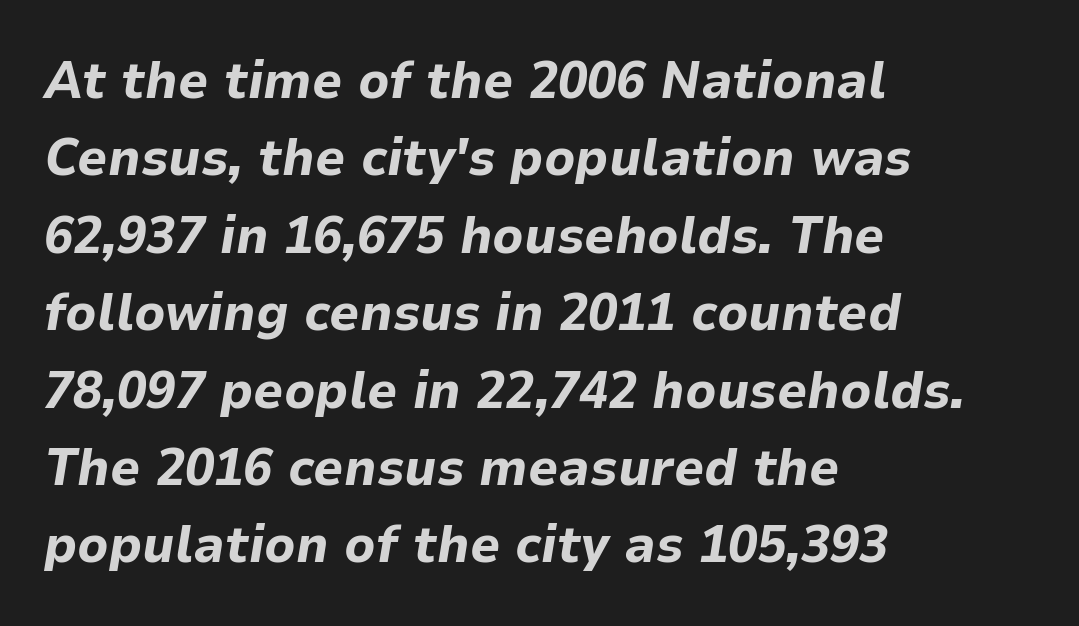
{"italic": "yes", "lean": "right", "slant_degrees": 9, "bold": "yes", "weight": "bold", "width": "normal", "stroke_contrast": "low", "x_height": "medium", "monospaced": "no", "underline": "no", "align": "left", "line_spacing": "normal", "line_spacing_ratio": 1.46, "letter_spacing": "normal", "letter_spacing_em": 0.0, "glyph_px": 53}
